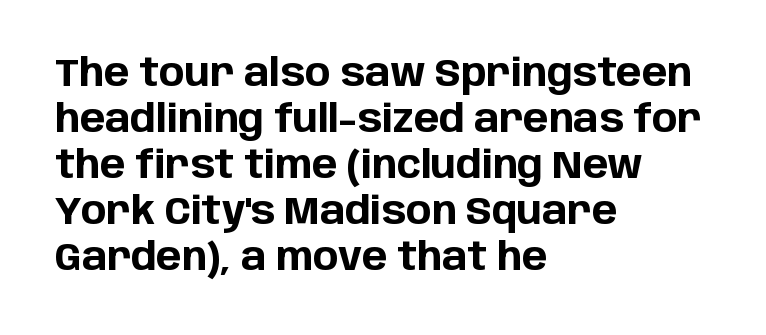
Q: Is the text bold? A: Yes.
Q: Is the text italic (slanted)? A: No, it is upright.
Q: Is the typeface a serif or a sans-serif typeface? A: Sans-serif.
Q: Is the text underlined? A: No.
Q: How is the paragraph aligned? A: Left-aligned.
Q: Is the spacing between letters normal or unusually wide? A: Normal.
Q: Width (condensed, normal, or wide)? A: Normal.
Q: Stroke contrast? A: Low.
Q: x-height? A: Large.
Q: Monospaced? A: No.
